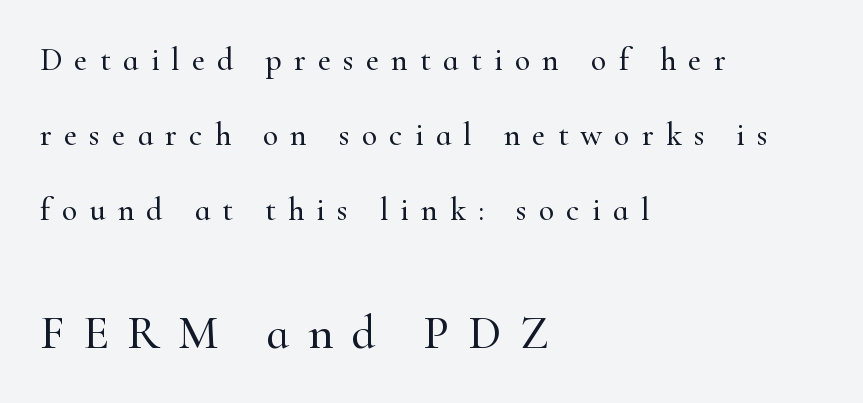
The image shows 48 px serif type, upright; set left-aligned, loose line spacing (2.34x), unusually wide letter spacing (+0.38 em), not underlined; the second (bottom) block is 1.5x larger; high stroke contrast and a small x-height.
